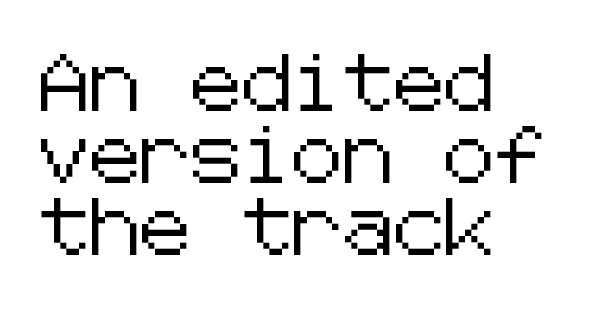
The image shows 57 px sans-serif type, upright; set left-aligned, normal line spacing (1.26x), normal letter spacing, not underlined; low stroke contrast and a medium x-height.
